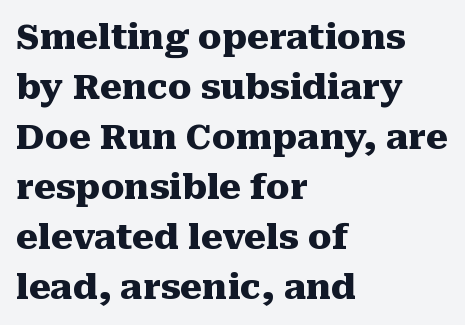
In terms of posture, this sample is upright. Bare-footed words on every line. Which margin do the lines hug? The left one — the right edge is uneven. Character widths vary here, with narrow letters taking less room than wide ones. Classification — serif. Every letter is thick-stroked: bold, no question.
